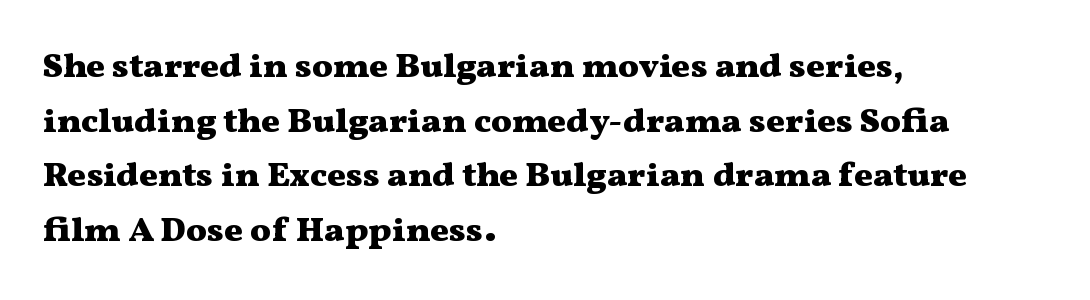
The rendering keeps characters at their native spacing. Compared with a centered layout, this one pins lines to the left instead. The strokes are fattened all the way to bold. Do the characters align in a grid? No, the font is proportional. These lines are composed in type with serifs.
